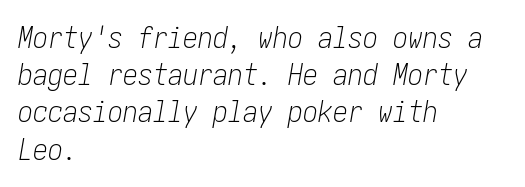
Q: Is the text bold? A: No.
Q: Is the text italic (slanted)? A: Yes, it leans right by about 10 degrees.
Q: Is the text underlined? A: No.
Q: How is the paragraph aligned? A: Left-aligned.
Q: Is the spacing between letters normal or unusually wide? A: Normal.
Q: Width (condensed, normal, or wide)? A: Condensed.
Q: Stroke contrast? A: Low.
Q: x-height? A: Medium.
